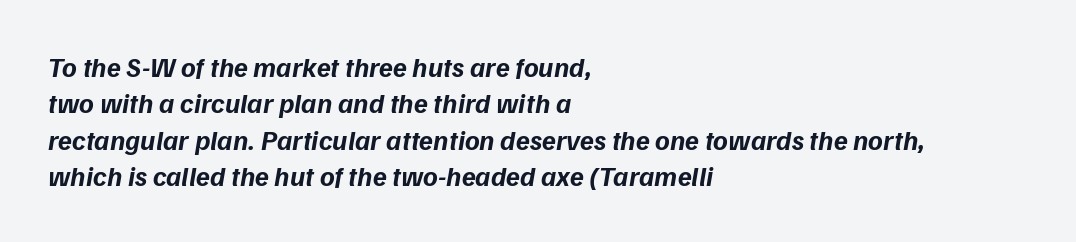
{"serif": "no", "bold": "yes", "weight": "bold", "width": "normal", "stroke_contrast": "low", "x_height": "medium", "monospaced": "no", "underline": "no", "align": "left", "line_spacing": "normal", "line_spacing_ratio": 1.3, "letter_spacing": "normal", "letter_spacing_em": 0.0, "glyph_px": 28}
